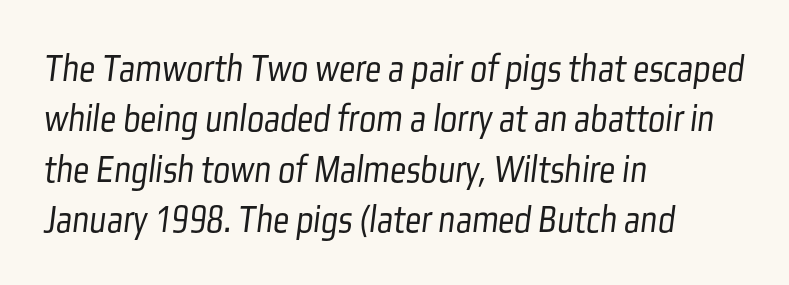
Q: Is the text bold? A: No.
Q: Is the typeface a serif or a sans-serif typeface? A: Sans-serif.
Q: Is the text underlined? A: No.
Q: How is the paragraph aligned? A: Left-aligned.
Q: Is the spacing between letters normal or unusually wide? A: Normal.
Q: Is the spacing between lines tight, normal or loose? A: Normal.
Q: Width (condensed, normal, or wide)? A: Condensed.
Q: Stroke contrast? A: Low.
Q: x-height? A: Medium.
Q: Monospaced? A: No.
